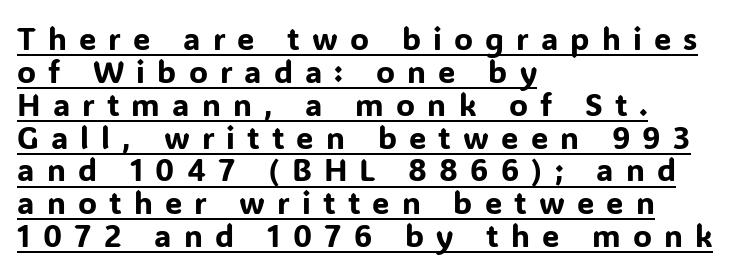
Q: Is the text italic (slanted)? A: No, it is upright.
Q: Is the typeface a serif or a sans-serif typeface? A: Sans-serif.
Q: Is the text underlined? A: Yes.
Q: How is the paragraph aligned? A: Left-aligned.
Q: Is the spacing between letters normal or unusually wide? A: Unusually wide.
Q: Is the spacing between lines tight, normal or loose? A: Tight.
Q: Width (condensed, normal, or wide)? A: Normal.
Q: Stroke contrast? A: Low.
Q: x-height? A: Medium.
Q: Monospaced? A: No.
